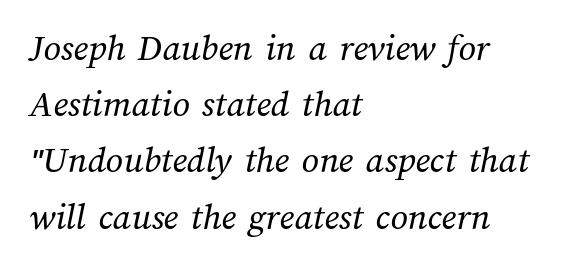
The image shows 38 px regular-weight type; set left-aligned, normal line spacing (1.48x), normal letter spacing, not underlined; medium stroke contrast and a medium x-height.
